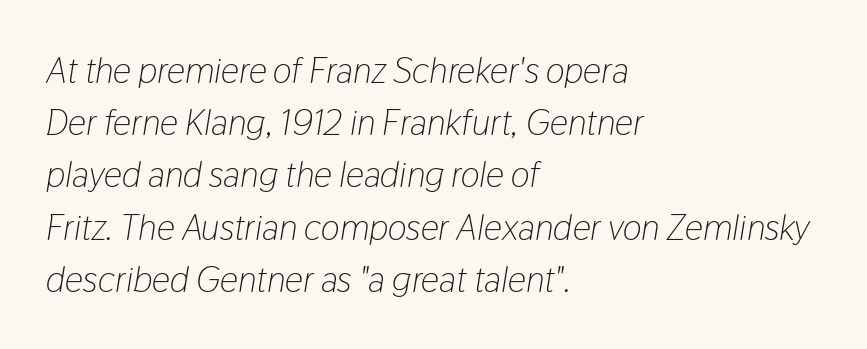
Underlining? Definitely not there. Do the characters align in a grid? No, the font is proportional. Default kerning and tracking; the words read as compact shapes. Stems here are at most as thick as an everyday book face. Yep, that's italic — everything's leaning.
